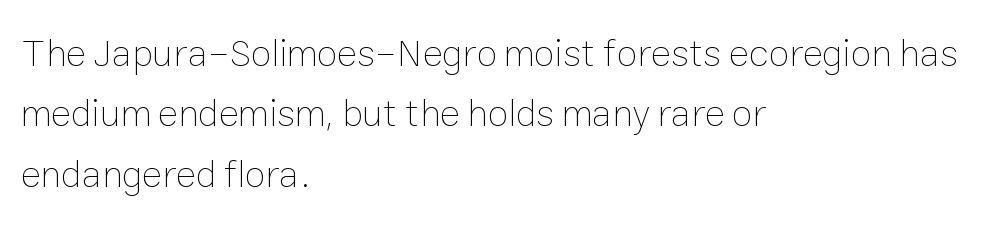
{"italic": "no", "bold": "no", "weight": "thin", "width": "normal", "stroke_contrast": "low", "x_height": "medium", "monospaced": "no", "underline": "no", "align": "left", "line_spacing": "normal", "line_spacing_ratio": 1.59, "letter_spacing": "normal", "letter_spacing_em": 0.0, "glyph_px": 38}
